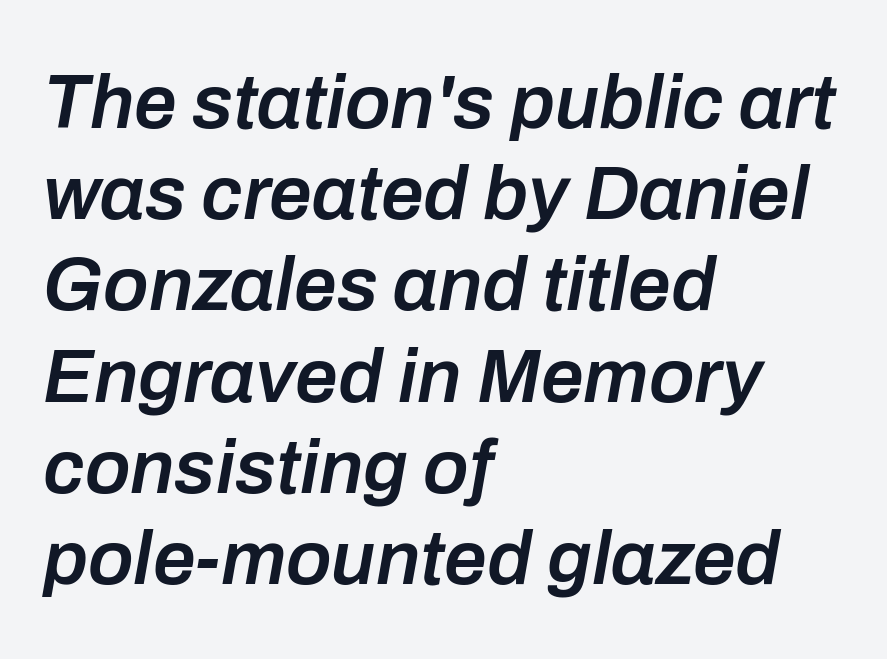
Emphasis by weight is partial: semibold. These lines are rendered in a variable-pitch font. Standard letterfit; no display-style spreading of the glyphs. There's an unmistakable incline to the writing here. Teacher's note: observe the even left margin — that is flush-left alignment.
